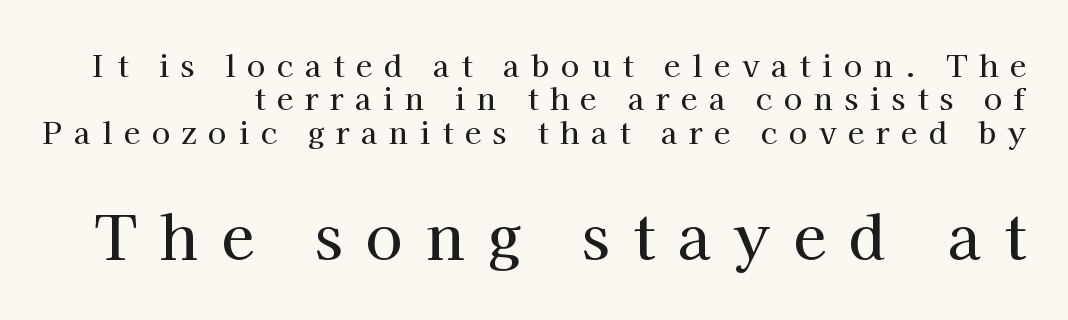
Compared with a flush-left layout, this one pins lines to the opposite, right side. These two chunks differ in scale, with the bottom chunk taking the larger measure. Italic: no, the glyphs are upright roman. Words appear elongated and porous because spacing is wide.
